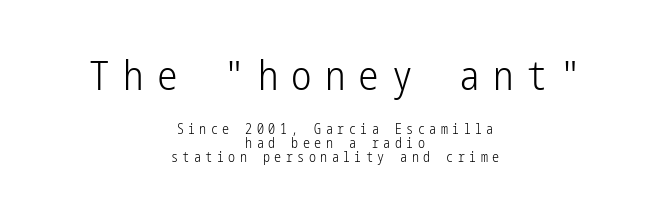
{"serif": "no", "italic": "no", "bold": "no", "weight": "light", "width": "condensed", "stroke_contrast": "low", "x_height": "medium", "underline": "no", "align": "center", "line_spacing": "tight", "line_spacing_ratio": 0.99, "letter_spacing": "wide", "letter_spacing_em": 0.32, "larger_block": "first", "size_ratio": 2.93, "glyph_px": 41}
